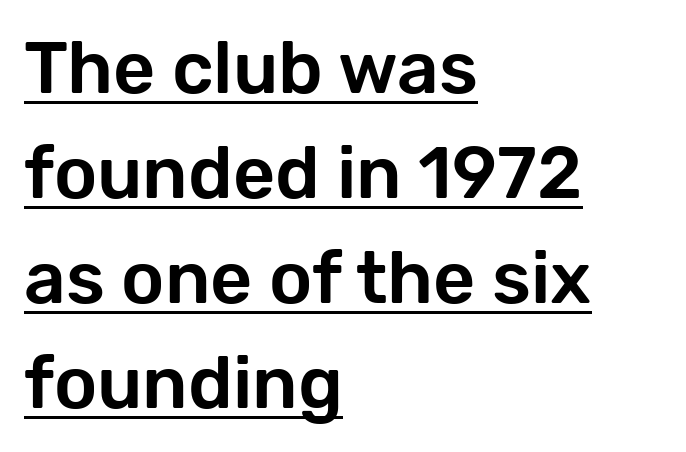
{"serif": "no", "italic": "no", "width": "normal", "stroke_contrast": "low", "x_height": "medium", "monospaced": "no", "underline": "yes", "align": "left", "line_spacing": "normal", "line_spacing_ratio": 1.44, "letter_spacing": "normal", "letter_spacing_em": 0.0, "glyph_px": 73}
